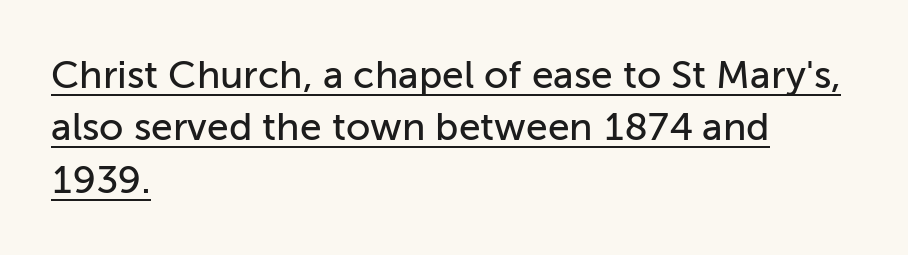
{"serif": "no", "italic": "no", "width": "normal", "stroke_contrast": "low", "x_height": "medium", "monospaced": "no", "underline": "yes", "align": "left", "line_spacing": "normal", "line_spacing_ratio": 1.34, "letter_spacing": "normal", "letter_spacing_em": 0.0, "glyph_px": 39}
